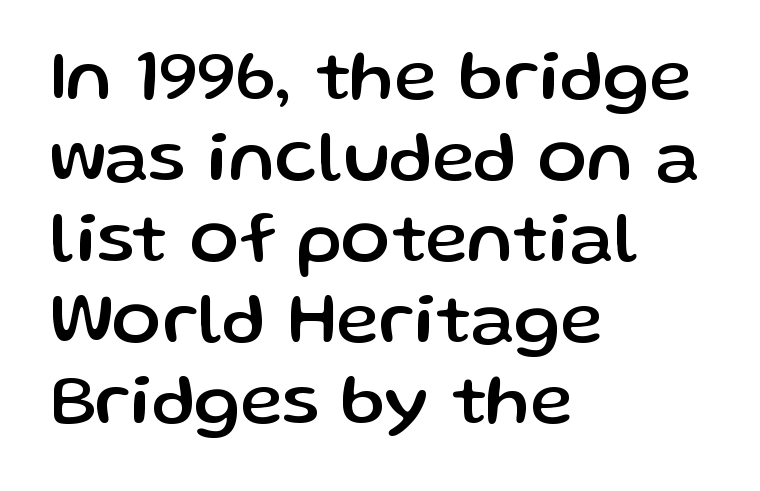
{"serif": "no", "italic": "no", "width": "normal", "stroke_contrast": "low", "x_height": "medium", "monospaced": "no", "underline": "no", "align": "left", "line_spacing": "tight", "line_spacing_ratio": 1.11, "letter_spacing": "normal", "letter_spacing_em": 0.0, "glyph_px": 73}
